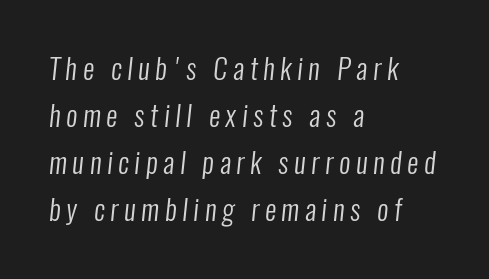
Q: Is the text bold? A: No.
Q: Is the typeface a serif or a sans-serif typeface? A: Sans-serif.
Q: Is the text underlined? A: No.
Q: How is the paragraph aligned? A: Left-aligned.
Q: Is the spacing between letters normal or unusually wide? A: Unusually wide.
Q: Is the spacing between lines tight, normal or loose? A: Normal.
Q: Width (condensed, normal, or wide)? A: Condensed.
Q: Stroke contrast? A: Low.
Q: x-height? A: Medium.
Q: Monospaced? A: No.
